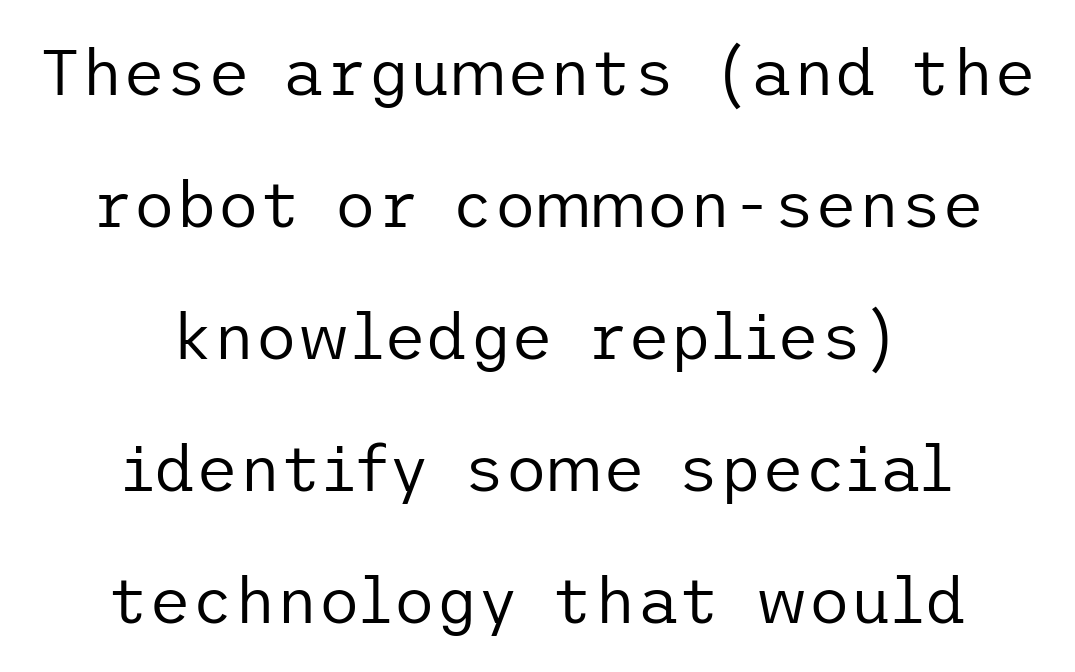
The image shows 65 px regular-weight sans-serif type, upright; set centered, loose line spacing (2.03x), normal letter spacing, not underlined; low stroke contrast and a medium x-height.
